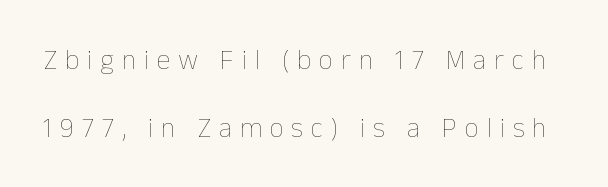
{"italic": "no", "bold": "no", "weight": "thin", "width": "normal", "stroke_contrast": "low", "x_height": "medium", "monospaced": "no", "underline": "no", "line_spacing": "loose", "line_spacing_ratio": 2.44, "letter_spacing": "wide", "letter_spacing_em": 0.28, "glyph_px": 28}
